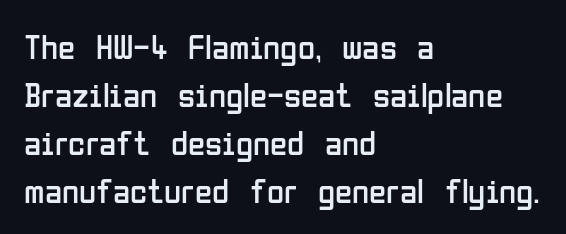
The image shows 35 px regular-weight, condensed sans-serif type, upright; set left-aligned, normal line spacing (1.37x), normal letter spacing, not underlined; low stroke contrast and a medium x-height.
